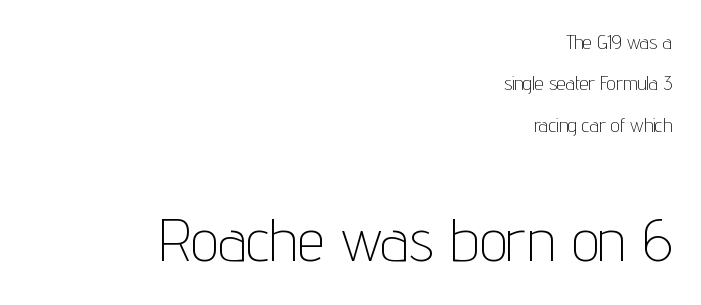
Q: Is the text bold? A: No.
Q: Is the text italic (slanted)? A: No, it is upright.
Q: Is the typeface a serif or a sans-serif typeface? A: Sans-serif.
Q: Is the text underlined? A: No.
Q: How is the paragraph aligned? A: Right-aligned.
Q: Is the spacing between letters normal or unusually wide? A: Normal.
Q: Is the spacing between lines tight, normal or loose? A: Loose.
Q: Which block of text is set in a larger size, the first (top) or the second (bottom)? A: The second (bottom) one.
Q: Width (condensed, normal, or wide)? A: Condensed.
Q: Stroke contrast? A: Low.
Q: x-height? A: Medium.
Q: Monospaced? A: No.
